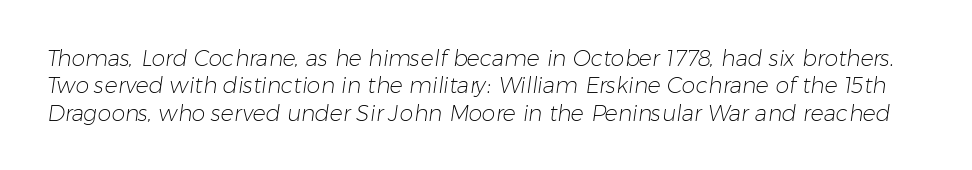
{"bold": "no", "underline": "no", "line_spacing": "normal", "line_spacing_ratio": 1.25, "letter_spacing": "normal", "letter_spacing_em": 0.0, "glyph_px": 22}
